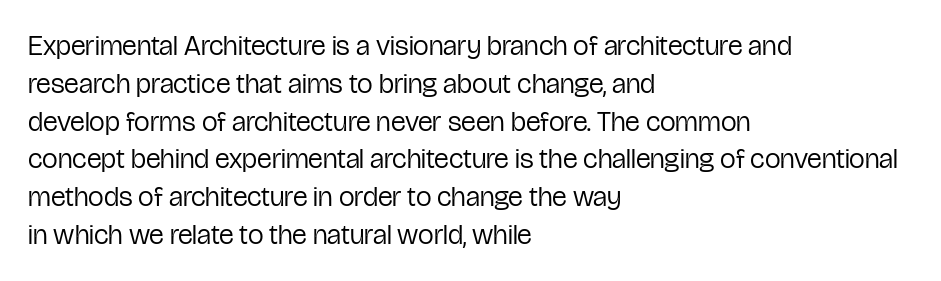
The image shows 28 px regular-weight, condensed sans-serif type, upright; set left-aligned, normal line spacing (1.35x), normal letter spacing, not underlined; low stroke contrast and a medium x-height.
